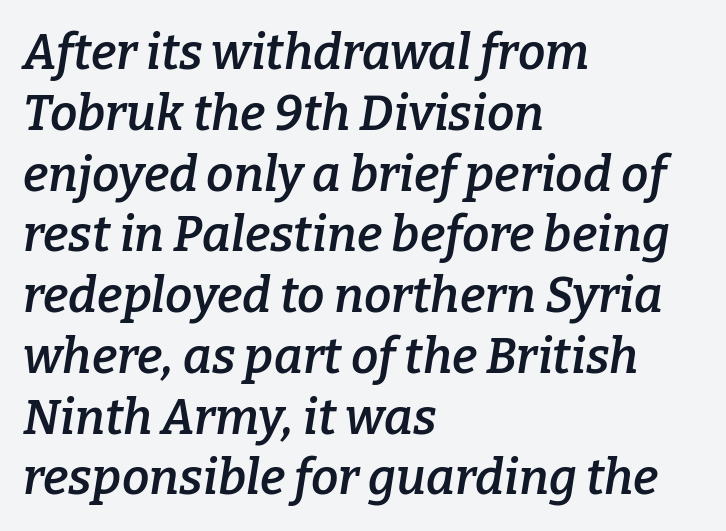
The image shows 49 px semibold serif type, italic (leaning right); set left-aligned, line spacing 1.24x, normal letter spacing, not underlined; low stroke contrast and a medium x-height.
